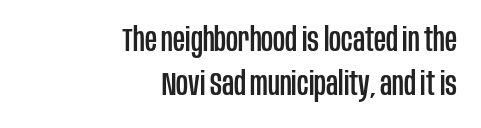
Q: Is the text italic (slanted)? A: No, it is upright.
Q: Is the typeface a serif or a sans-serif typeface? A: Sans-serif.
Q: Is the text underlined? A: No.
Q: How is the paragraph aligned? A: Right-aligned.
Q: Is the spacing between letters normal or unusually wide? A: Normal.
Q: Is the spacing between lines tight, normal or loose? A: Normal.
Q: Width (condensed, normal, or wide)? A: Condensed.
Q: Stroke contrast? A: Low.
Q: x-height? A: Large.
Q: Monospaced? A: No.
